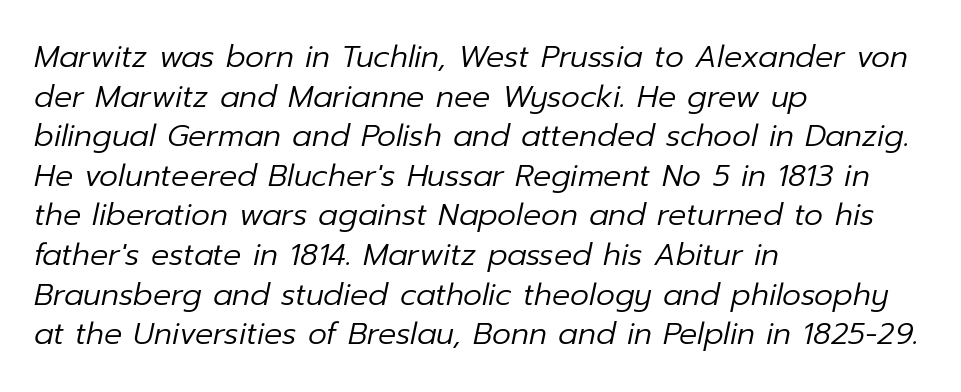
The image shows 30 px regular-weight type, italic (leaning right); set left-aligned, normal line spacing (1.32x), normal letter spacing, not underlined; low stroke contrast and a medium x-height.
